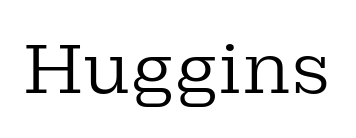
Q: Is the text bold? A: No.
Q: Is the text italic (slanted)? A: No, it is upright.
Q: Is the typeface a serif or a sans-serif typeface? A: Serif.
Q: Is the text underlined? A: No.
Q: Is the spacing between letters normal or unusually wide? A: Normal.
Q: Width (condensed, normal, or wide)? A: Normal.
Q: Stroke contrast? A: Low.
Q: x-height? A: Medium.
Q: Monospaced? A: No.
